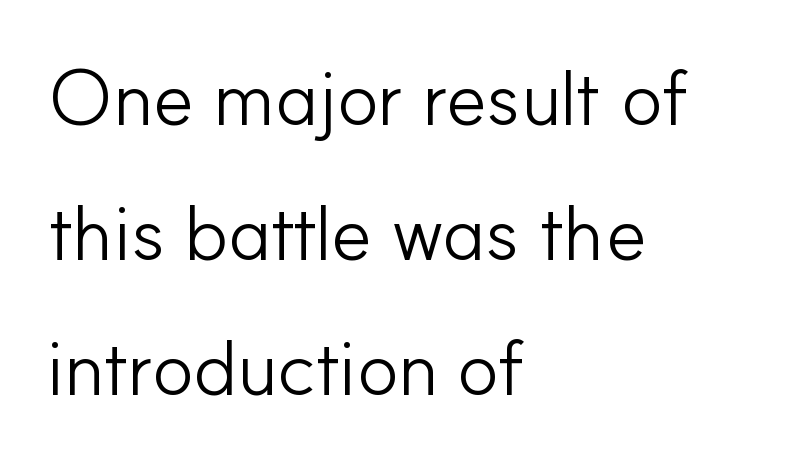
The image shows 78 px light sans-serif type, upright; set left-aligned, line spacing 1.73x, normal letter spacing, not underlined; low stroke contrast and a small x-height.
